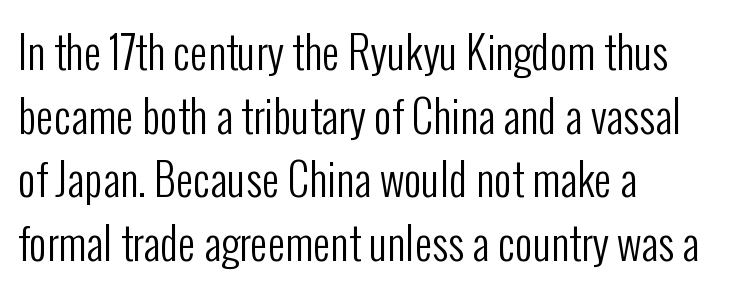
The image shows 43 px regular-weight, condensed sans-serif type, upright; set left-aligned, normal line spacing (1.48x), normal letter spacing, not underlined; low stroke contrast and a medium x-height.
